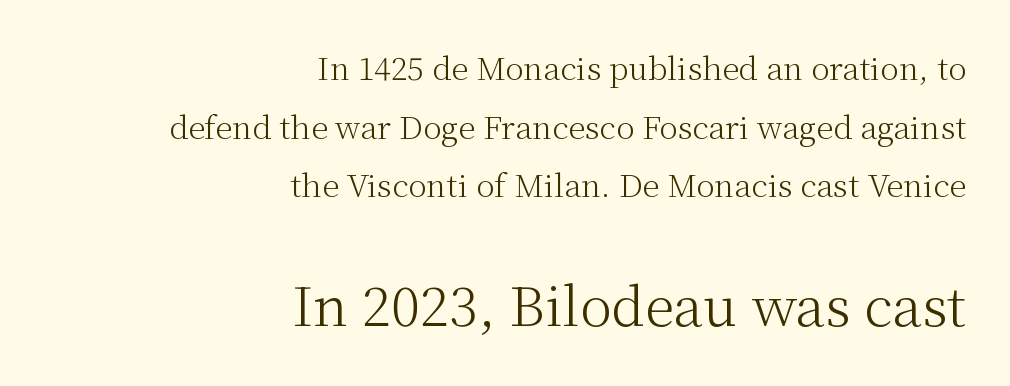
The image shows 54 px light serif type, upright; set right-aligned, line spacing 1.89x, normal letter spacing, not underlined; the second (bottom) block is 1.74x larger; medium stroke contrast and a medium x-height.
